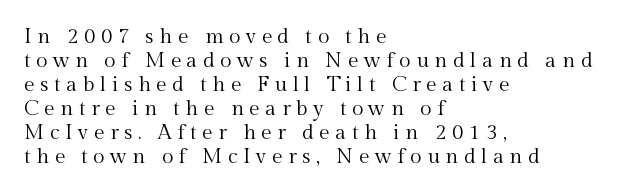
Q: Is the text bold? A: No.
Q: Is the text italic (slanted)? A: No, it is upright.
Q: Is the text underlined? A: No.
Q: How is the paragraph aligned? A: Left-aligned.
Q: Is the spacing between letters normal or unusually wide? A: Unusually wide.
Q: Is the spacing between lines tight, normal or loose? A: Tight.
